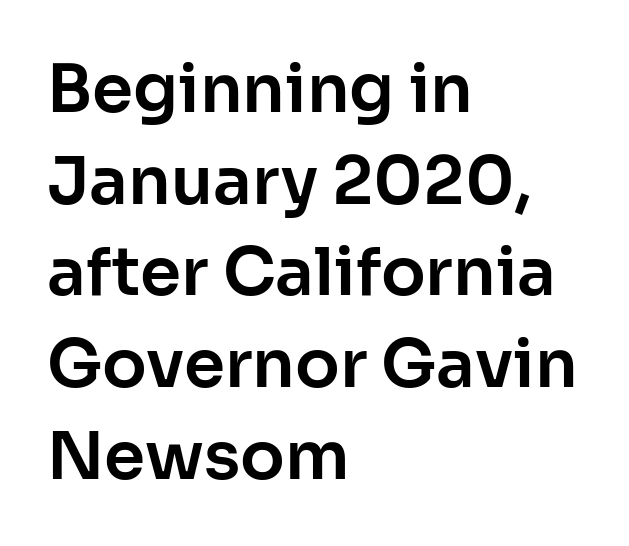
Looks like regular typesetting: each glyph gets only the width it needs. It's the straight-up-and-down kind of type. Are there feet on the stems? There aren't — it's a sans. The line-height multiplier appears to be the usual default. These lines keep a tight, regular rhythm from letter to letter. The passage shown is not underscored anywhere.
